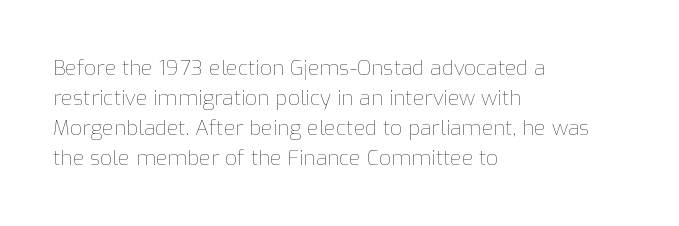
{"italic": "no", "bold": "no", "underline": "no", "align": "left", "line_spacing": "normal", "line_spacing_ratio": 1.43, "letter_spacing": "normal", "letter_spacing_em": 0.0, "glyph_px": 21}
